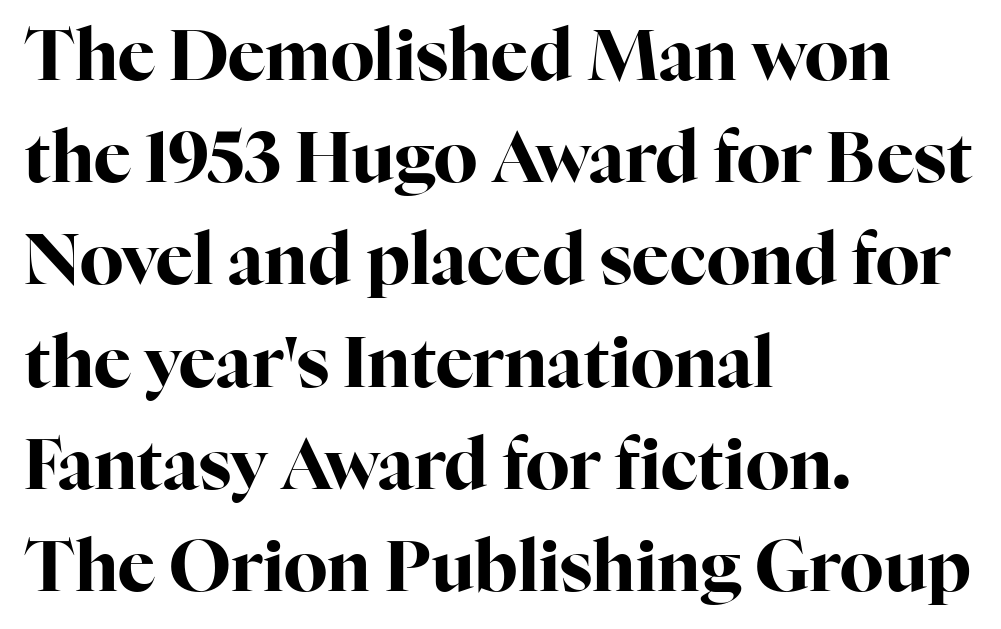
The paragraph has a hard left edge and a soft right edge. Set as a true bold cut, around the 700 mark. Look at the tracking — it's just the regular setting, nothing added. The letters advance in unequal steps, a hallmark of proportional type. I'd call this a serif setting — the letters wear small feet. A clean baseline with only descenders dipping below it.
